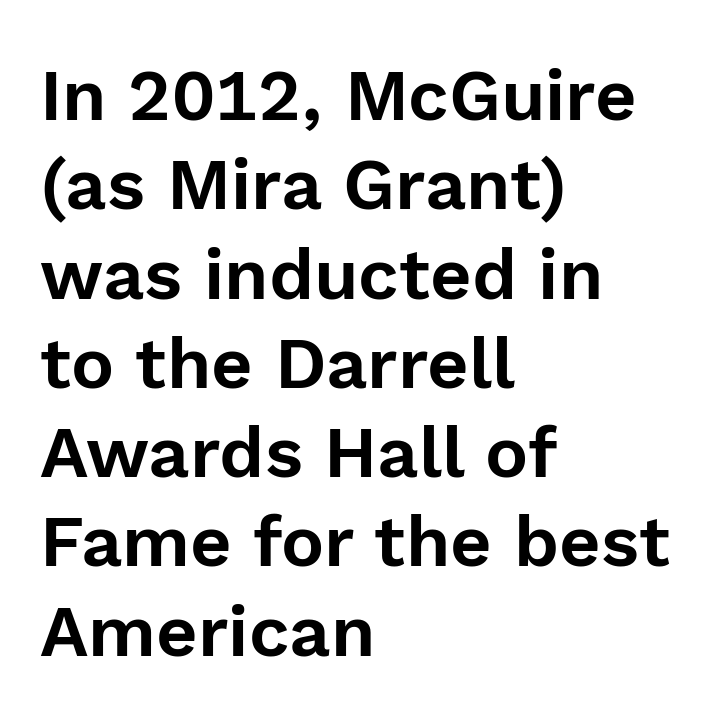
Q: Is the text italic (slanted)? A: No, it is upright.
Q: Is the typeface a serif or a sans-serif typeface? A: Sans-serif.
Q: Is the text underlined? A: No.
Q: How is the paragraph aligned? A: Left-aligned.
Q: Is the spacing between letters normal or unusually wide? A: Normal.
Q: Width (condensed, normal, or wide)? A: Normal.
Q: x-height? A: Medium.
Q: Monospaced? A: No.
